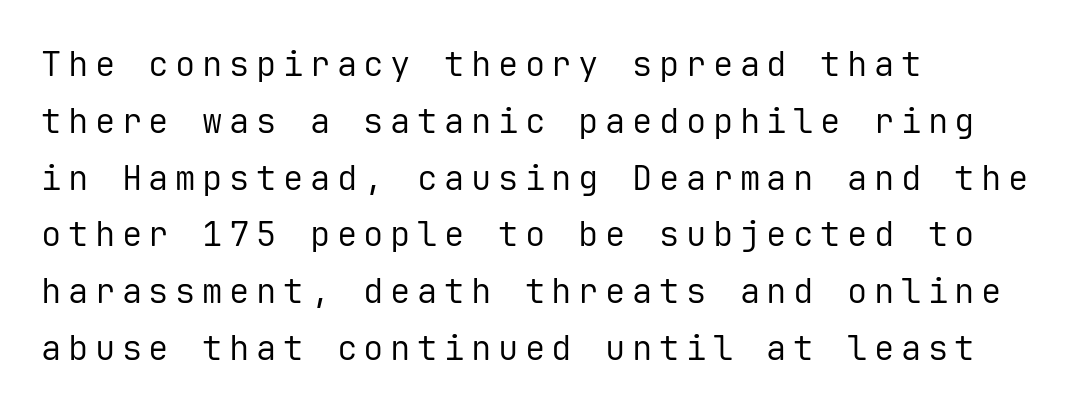
Q: Is the text bold? A: No.
Q: Is the text italic (slanted)? A: No, it is upright.
Q: Is the typeface a serif or a sans-serif typeface? A: Sans-serif.
Q: Is the text underlined? A: No.
Q: How is the paragraph aligned? A: Left-aligned.
Q: Is the spacing between lines tight, normal or loose? A: Normal.
Q: Width (condensed, normal, or wide)? A: Normal.
Q: Stroke contrast? A: Low.
Q: x-height? A: Medium.
Q: Monospaced? A: Yes.
